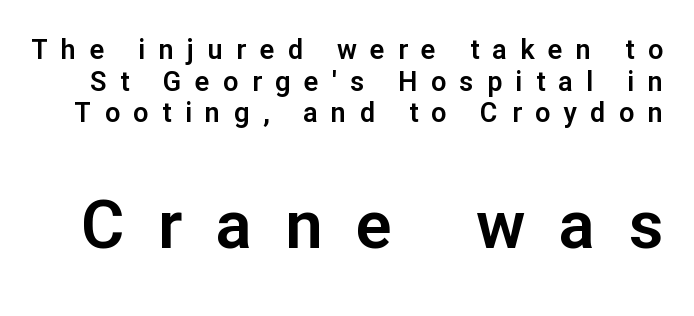
Q: Is the text italic (slanted)? A: No, it is upright.
Q: Is the typeface a serif or a sans-serif typeface? A: Sans-serif.
Q: Is the text underlined? A: No.
Q: Is the spacing between letters normal or unusually wide? A: Unusually wide.
Q: Which block of text is set in a larger size, the first (top) or the second (bottom)? A: The second (bottom) one.
Q: Width (condensed, normal, or wide)? A: Normal.
Q: Stroke contrast? A: Low.
Q: x-height? A: Medium.
Q: Monospaced? A: No.
